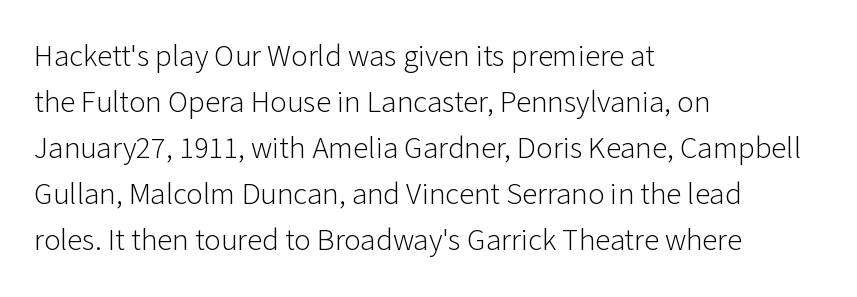
The image shows 31 px light sans-serif type, upright; set left-aligned, normal line spacing (1.48x), normal letter spacing, not underlined; low stroke contrast and a medium x-height.
